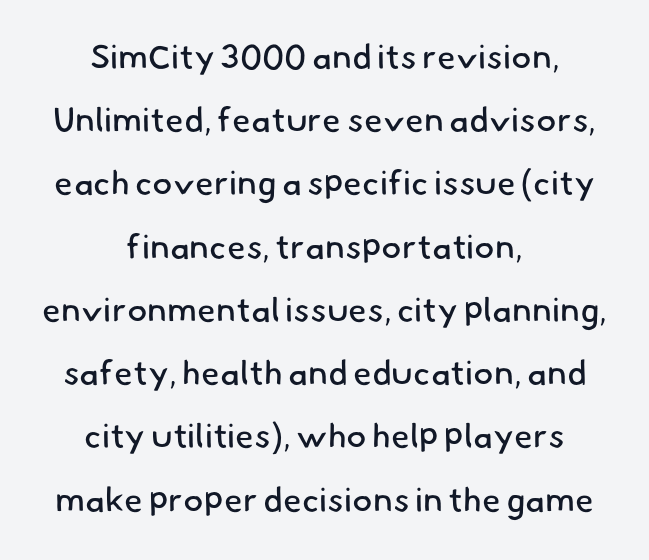
{"serif": "no", "bold": "no", "weight": "regular", "width": "normal", "stroke_contrast": "low", "x_height": "small", "monospaced": "no", "underline": "no", "align": "center", "line_spacing_ratio": 1.86, "letter_spacing": "normal", "letter_spacing_em": 0.0, "glyph_px": 34}
